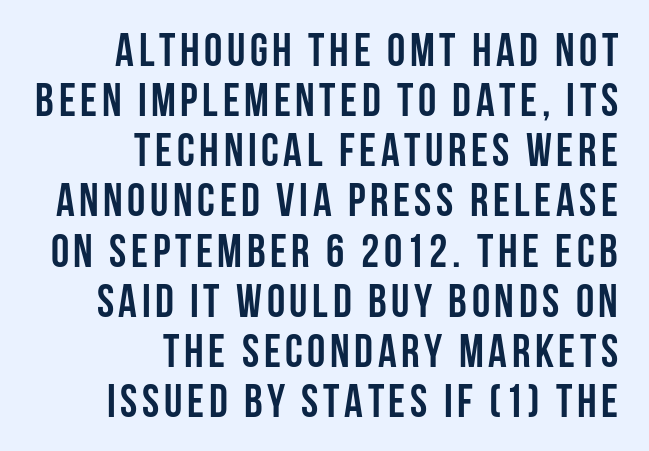
{"serif": "no", "italic": "no", "bold": "yes", "weight": "semibold", "width": "condensed", "stroke_contrast": "low", "x_height": "large", "monospaced": "no", "underline": "no", "align": "right", "line_spacing": "tight", "line_spacing_ratio": 1.09, "glyph_px": 46}
